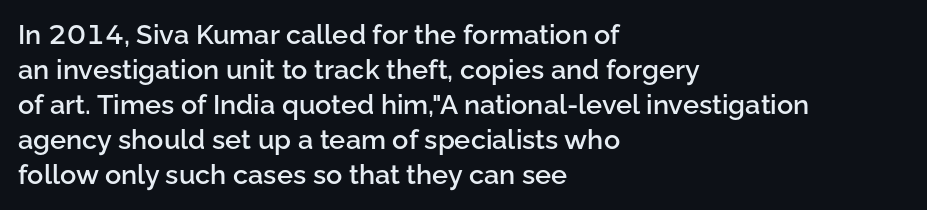
Q: Is the text bold? A: Semi-bold.
Q: Is the text italic (slanted)? A: No, it is upright.
Q: Is the text underlined? A: No.
Q: How is the paragraph aligned? A: Left-aligned.
Q: Is the spacing between letters normal or unusually wide? A: Normal.
Q: Is the spacing between lines tight, normal or loose? A: Normal.
